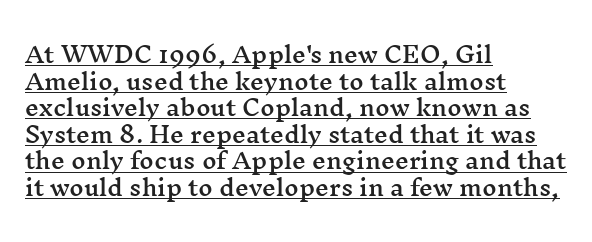
Q: Is the text italic (slanted)? A: No, it is upright.
Q: Is the text underlined? A: Yes.
Q: How is the paragraph aligned? A: Left-aligned.
Q: Is the spacing between letters normal or unusually wide? A: Normal.
